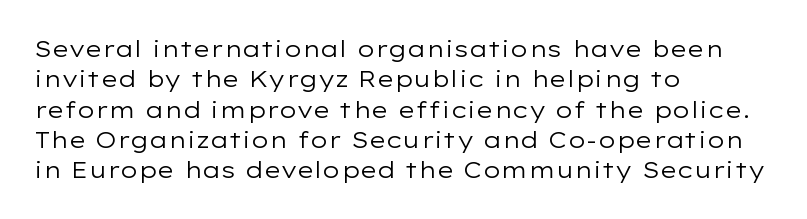
Q: Is the text bold? A: No.
Q: Is the text italic (slanted)? A: No, it is upright.
Q: Is the text underlined? A: No.
Q: How is the paragraph aligned? A: Left-aligned.
Q: Is the spacing between letters normal or unusually wide? A: Normal.
Q: Is the spacing between lines tight, normal or loose? A: Normal.
